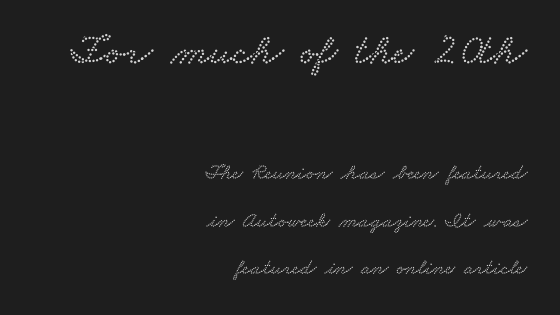
The image shows 44 px wide serif type; set right-aligned, loose line spacing (2.16x), normal letter spacing, not underlined; the first (top) block is 2.0x larger; low stroke contrast and a small x-height.
